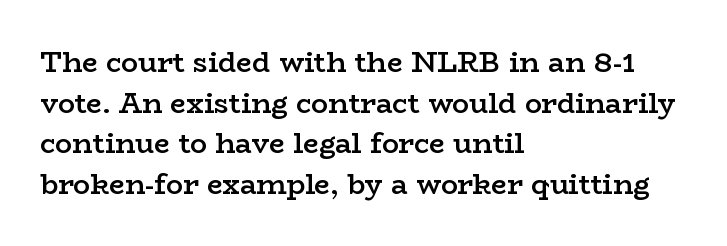
Q: Is the text bold? A: Semi-bold.
Q: Is the text italic (slanted)? A: No, it is upright.
Q: Is the typeface a serif or a sans-serif typeface? A: Serif.
Q: Is the text underlined? A: No.
Q: How is the paragraph aligned? A: Left-aligned.
Q: Is the spacing between letters normal or unusually wide? A: Normal.
Q: Is the spacing between lines tight, normal or loose? A: Normal.
Q: Width (condensed, normal, or wide)? A: Wide.
Q: Stroke contrast? A: Low.
Q: x-height? A: Medium.
Q: Monospaced? A: No.
